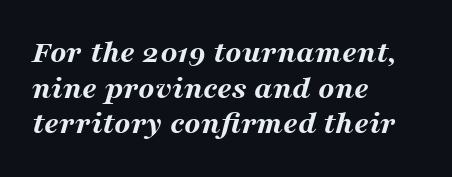
A bare baseline throughout the passage. Proportional: the letters do not fall into vertical columns. The face used here is rendered with its standard letterfit. Short and long lines alike share a common starting point at left. The text carries the slant typical of an italic or oblique font. The rendering uses a bold face; every stroke is thick and dark.
